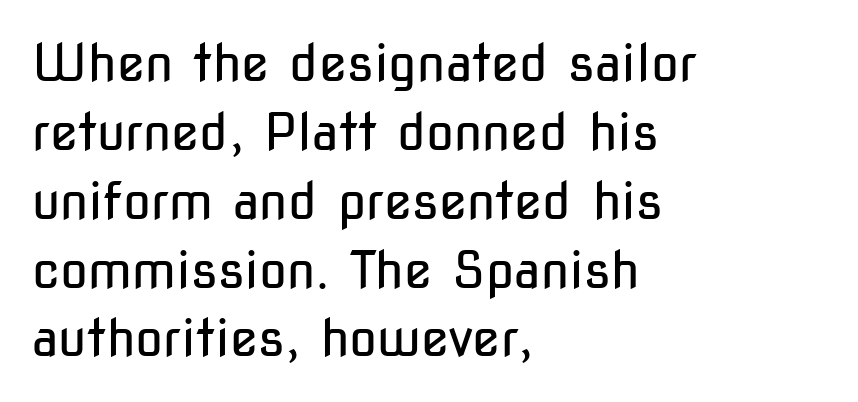
A typesetter would label this face a sans. Is this a fixed-width face? No — the glyphs have proportional, varying widths. The letters stand straight up with perfectly vertical stems. Stroke mass is kept to a normal reading level or below. Just letters on the line, the space beneath them empty. Characters follow at the spacing the type designer built in.
